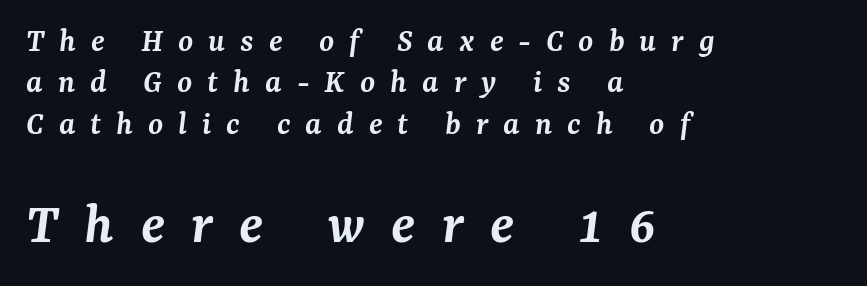
Q: Is the text bold? A: Semi-bold.
Q: Is the text italic (slanted)? A: Yes, it leans right by about 7 degrees.
Q: Is the typeface a serif or a sans-serif typeface? A: Serif.
Q: Is the text underlined? A: No.
Q: How is the paragraph aligned? A: Left-aligned.
Q: Is the spacing between letters normal or unusually wide? A: Unusually wide.
Q: Which block of text is set in a larger size, the first (top) or the second (bottom)? A: The second (bottom) one.
Q: Width (condensed, normal, or wide)? A: Normal.
Q: Stroke contrast? A: Medium.
Q: x-height? A: Medium.
Q: Monospaced? A: No.
